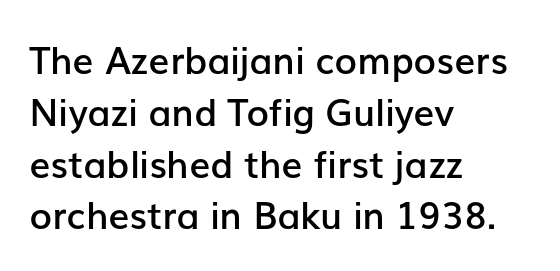
The image shows 37 px semibold sans-serif type, upright; set left-aligned, normal line spacing (1.4x), normal letter spacing, not underlined; low stroke contrast and a medium x-height.
